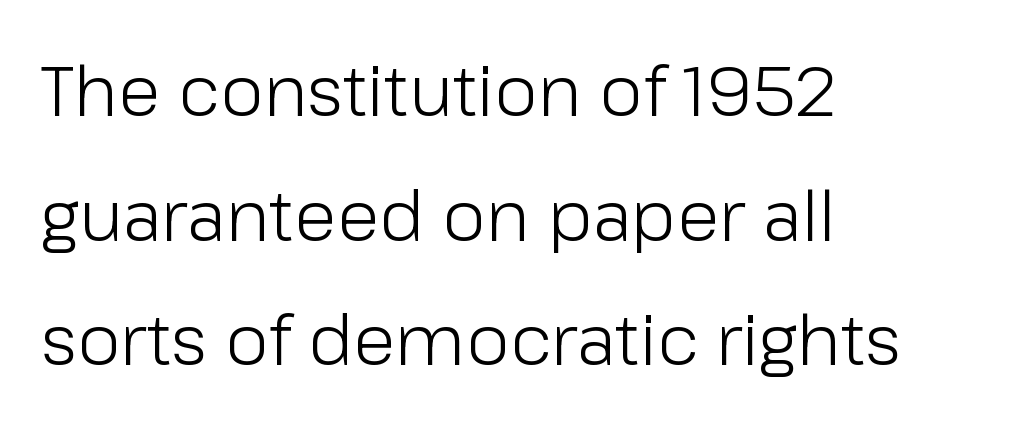
On a weight scale, this lands at 450 or below. Clear beneath every line of the passage. The passage shown is typed in a proportional face where columns would drift. Typeset ragged right — the left edge is the straight one. The letters stand upright; this is a roman face.
